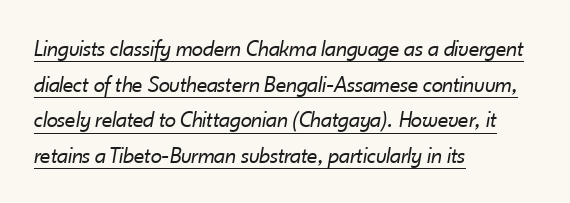
{"italic": "yes", "lean": "right", "slant_degrees": 10, "bold": "no", "underline": "yes", "align": "left", "line_spacing": "normal", "line_spacing_ratio": 1.55, "letter_spacing": "normal", "letter_spacing_em": 0.0, "glyph_px": 23}
